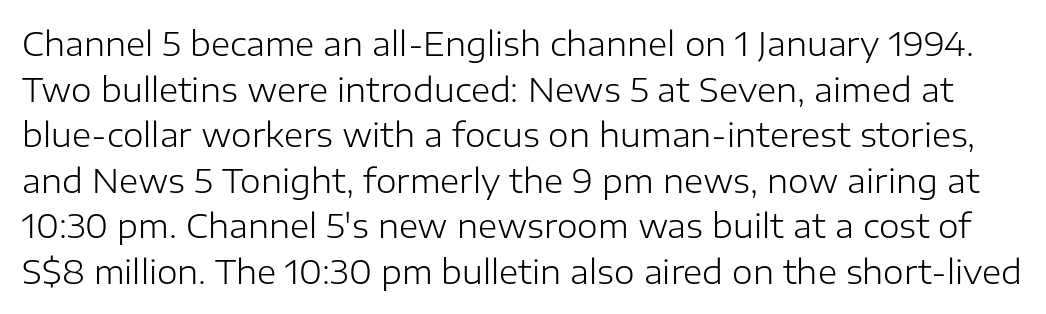
The space directly below the letters is spotless. Weight class: somewhere from thin through regular. A typesetter would call this proportional, since set widths differ per character. This rendering employs a face without finishing strokes, i.e., a sans-serif. Is there any slant? The stems are plumb. The lines sit at an ordinary, default distance from one another.
